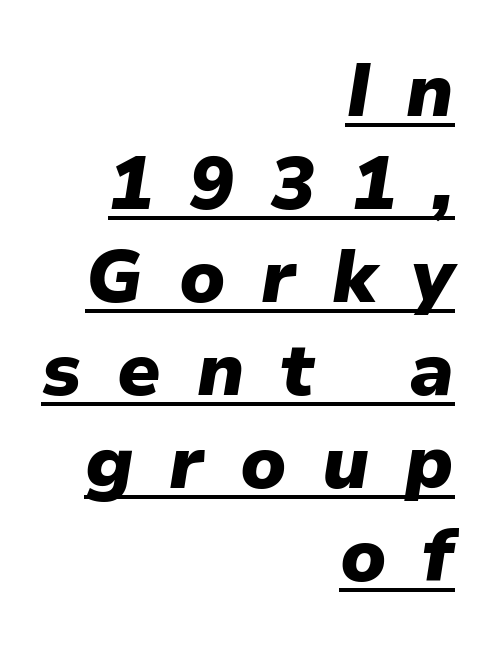
Honestly, the underline is the first thing you notice here. Looking at the ascenders, they clearly lean. Spacing verdict: proportional, widths tailored to each character. The letters are spread apart with noticeably loose tracking. Look at the stroke-to-counter ratio: heavy, a bold.
